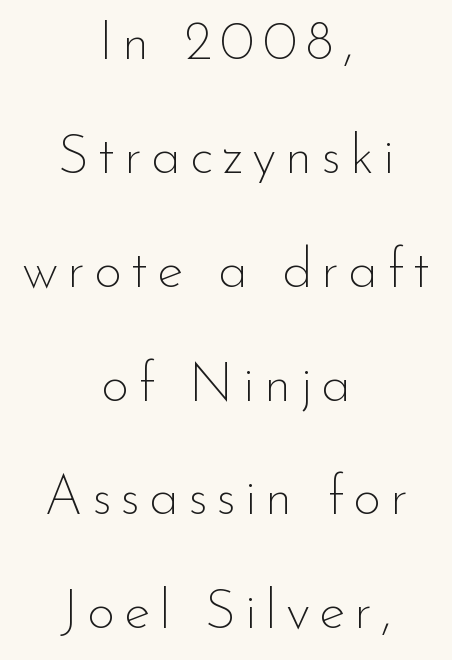
{"serif": "no", "italic": "no", "bold": "no", "weight": "thin", "width": "normal", "stroke_contrast": "low", "x_height": "small", "monospaced": "no", "underline": "no", "align": "center", "line_spacing": "loose", "line_spacing_ratio": 2.07, "glyph_px": 55}
